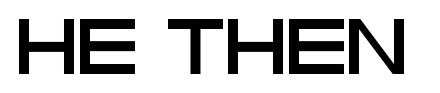
Q: Is the text italic (slanted)? A: No, it is upright.
Q: Is the typeface a serif or a sans-serif typeface? A: Sans-serif.
Q: Is the text underlined? A: No.
Q: Is the spacing between letters normal or unusually wide? A: Normal.
Q: Width (condensed, normal, or wide)? A: Wide.
Q: Stroke contrast? A: Low.
Q: x-height? A: Large.
Q: Monospaced? A: No.
